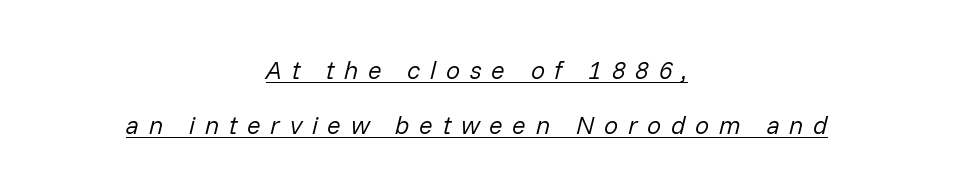
The text carries the slant typical of an italic or oblique font. Glyph-to-glyph distance is far greater than everyday printed text. If you folded the block vertically in half, each line would mirror itself in length. These lines stand farther apart than default settings would place them. Decoration check: the copy is underlined.
